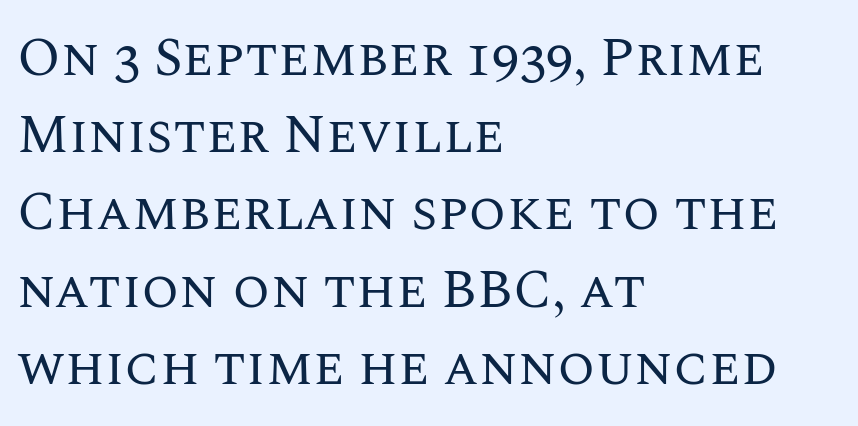
The specimen reads as upright at a glance. Do the characters align in a grid? No, the font is proportional. Letter spacing: default. A normal amount of white space separates one row of letters from the next. This is not heavy type; no bold has been used.
